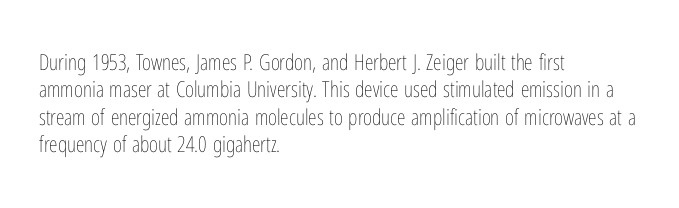
{"italic": "no", "bold": "no", "underline": "no", "align": "left", "line_spacing_ratio": 1.24, "letter_spacing": "normal", "letter_spacing_em": 0.0, "glyph_px": 22}
